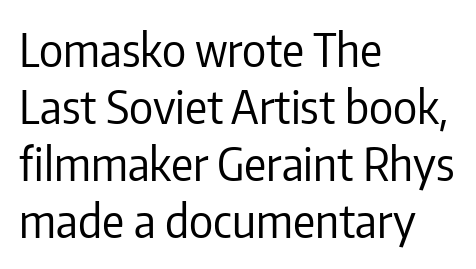
The image shows 46 px regular-weight, condensed sans-serif type, upright; set left-aligned, line spacing 1.24x, normal letter spacing, not underlined; low stroke contrast and a medium x-height.
